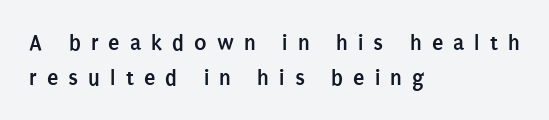
Q: Is the text bold? A: Yes.
Q: Is the text italic (slanted)? A: No, it is upright.
Q: Is the text underlined? A: No.
Q: How is the paragraph aligned? A: Left-aligned.
Q: Is the spacing between letters normal or unusually wide? A: Unusually wide.
Q: Is the spacing between lines tight, normal or loose? A: Normal.
